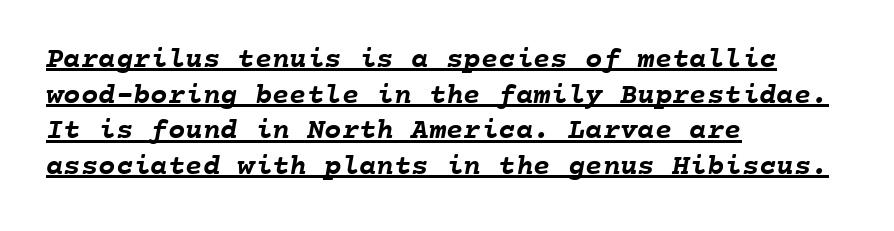
{"bold": "yes", "weight": "semibold", "width": "normal", "stroke_contrast": "low", "x_height": "medium", "monospaced": "yes", "underline": "yes", "align": "left", "line_spacing_ratio": 1.23, "letter_spacing": "normal", "letter_spacing_em": 0.0, "glyph_px": 29}
